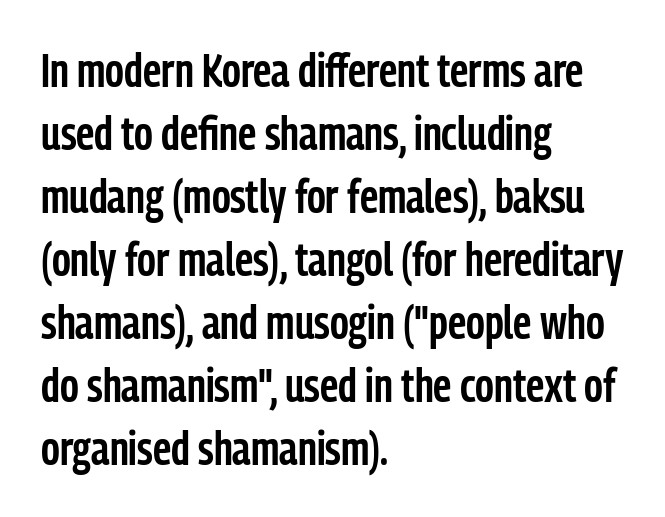
You could not count columns in this text — the font is proportionally spaced. This rendering features lettering with no underline. The rendering shows plain stroke endings on the letterforms — a sans-serif design. Does the copy run flush right? No — it runs flush left.
